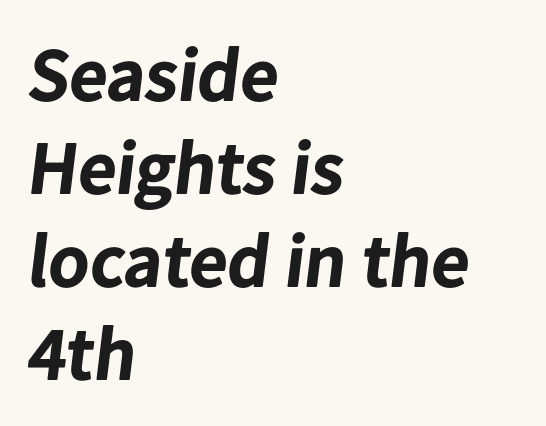
The image shows 75 px bold sans-serif type; set left-aligned, line spacing 1.24x, normal letter spacing, not underlined; low stroke contrast and a medium x-height.
